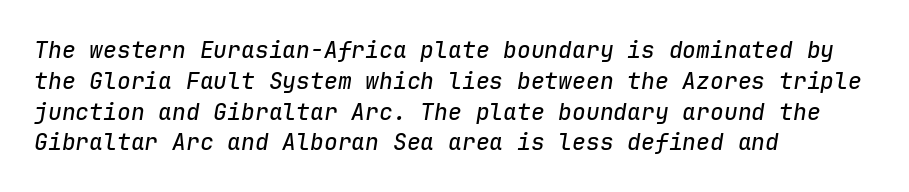
Q: Is the text italic (slanted)? A: Yes, it leans right by about 9 degrees.
Q: Is the text underlined? A: No.
Q: How is the paragraph aligned? A: Left-aligned.
Q: Is the spacing between letters normal or unusually wide? A: Normal.
Q: Is the spacing between lines tight, normal or loose? A: Normal.
